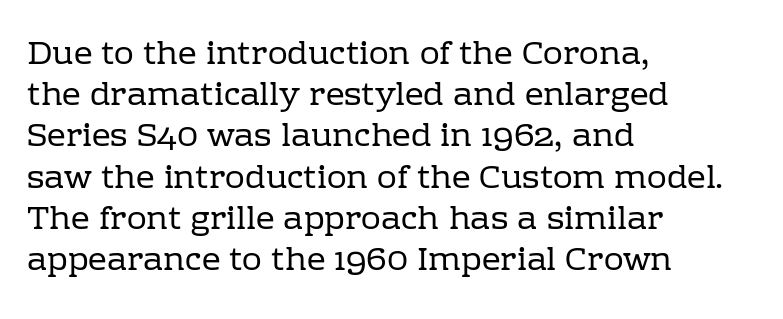
{"serif": "yes", "italic": "no", "bold": "no", "weight": "regular", "width": "normal", "stroke_contrast": "low", "x_height": "medium", "monospaced": "no", "underline": "no", "align": "left", "line_spacing": "normal", "line_spacing_ratio": 1.25, "letter_spacing": "normal", "letter_spacing_em": 0.0, "glyph_px": 33}
